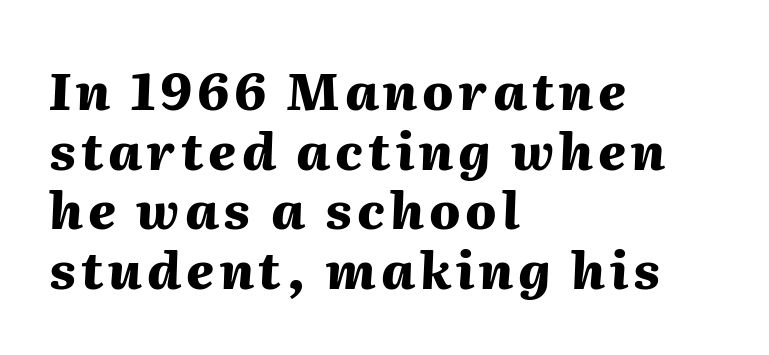
The image shows 51 px heavy type, italic (leaning right); set left-aligned, line spacing 1.17x, not underlined; medium stroke contrast and a medium x-height.
